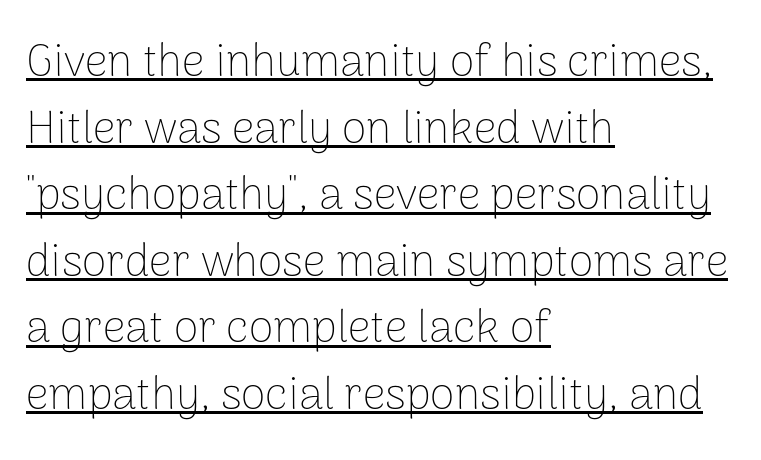
Q: Is the text bold? A: No.
Q: Is the text italic (slanted)? A: No, it is upright.
Q: Is the typeface a serif or a sans-serif typeface? A: Sans-serif.
Q: Is the text underlined? A: Yes.
Q: How is the paragraph aligned? A: Left-aligned.
Q: Is the spacing between letters normal or unusually wide? A: Normal.
Q: Is the spacing between lines tight, normal or loose? A: Normal.
Q: Width (condensed, normal, or wide)? A: Normal.
Q: Stroke contrast? A: Low.
Q: x-height? A: Medium.
Q: Monospaced? A: No.
